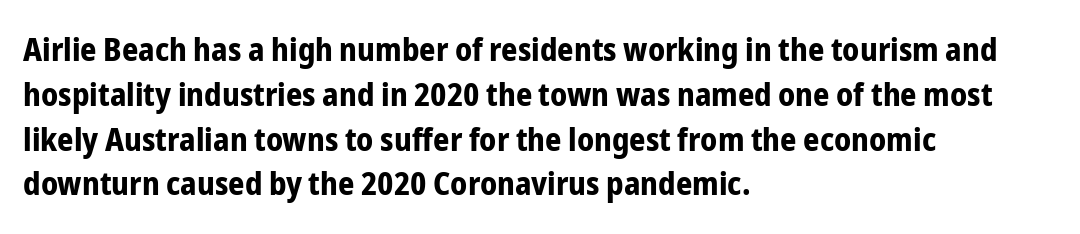
Do the characters align in a grid? No, the font is proportional. Visually the block forms a straight wall on the left and a jagged coastline on the right. Look at the tracking — it's just the regular setting, nothing added. A bare baseline throughout the passage. Horizontal bands of white between lines are of average thickness. Students, this is bold: see how much ink each stroke carries.
